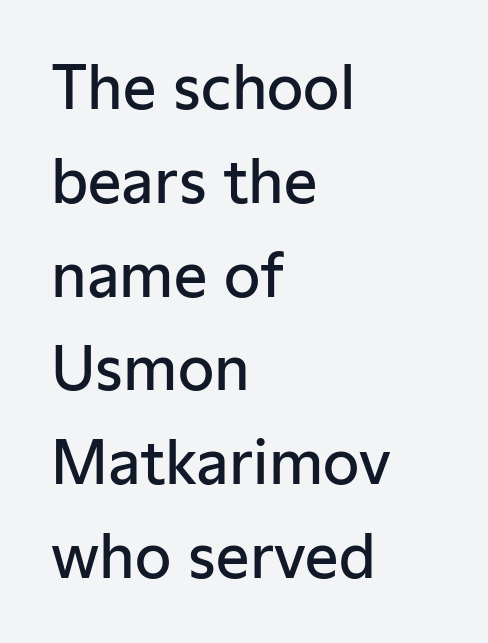
Q: Is the text bold? A: Semi-bold.
Q: Is the text italic (slanted)? A: No, it is upright.
Q: Is the typeface a serif or a sans-serif typeface? A: Sans-serif.
Q: Is the text underlined? A: No.
Q: How is the paragraph aligned? A: Left-aligned.
Q: Is the spacing between letters normal or unusually wide? A: Normal.
Q: Is the spacing between lines tight, normal or loose? A: Normal.
Q: Width (condensed, normal, or wide)? A: Normal.
Q: Stroke contrast? A: Low.
Q: x-height? A: Medium.
Q: Monospaced? A: No.
